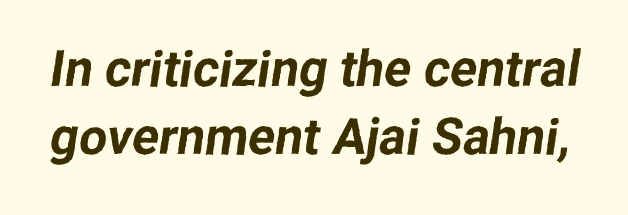
{"serif": "no", "width": "normal", "stroke_contrast": "low", "x_height": "medium", "monospaced": "no", "underline": "no", "line_spacing": "normal", "line_spacing_ratio": 1.36, "letter_spacing": "normal", "letter_spacing_em": 0.0, "glyph_px": 50}
